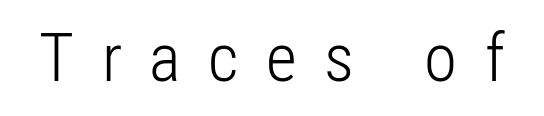
You can tell it's not italic because the verticals are truly vertical. The face used here is proportionally spaced, like ordinary book or web type. Is the stroke heavy? The answer is a plain regular-or-lighter. Inter-character spacing is expanded well beyond the font's built-in metrics. Note: no serifs on the glyphs. Descenders hang freely into open space.
